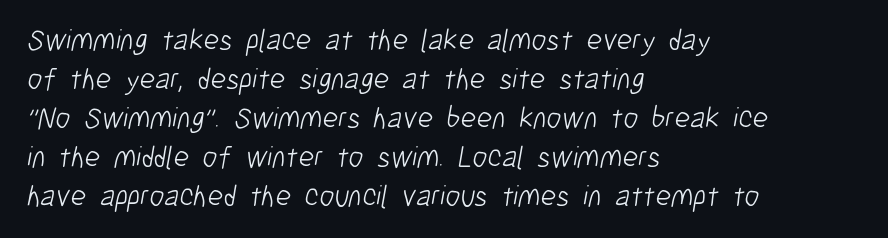
Does the leading feel generous? No, just average. Is this a fixed-width face? No — the glyphs have proportional, varying widths. No word sits above an underline. Letter spacing: default. The text block is weighted toward the left margin, trailing off unevenly rightward.
